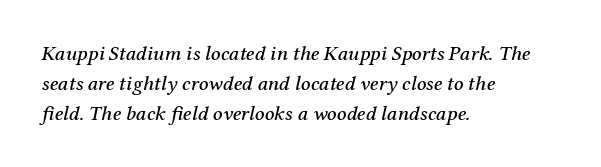
Q: Is the text italic (slanted)? A: Yes, it leans right by about 12 degrees.
Q: Is the text underlined? A: No.
Q: How is the paragraph aligned? A: Left-aligned.
Q: Is the spacing between letters normal or unusually wide? A: Normal.
Q: Is the spacing between lines tight, normal or loose? A: Normal.
